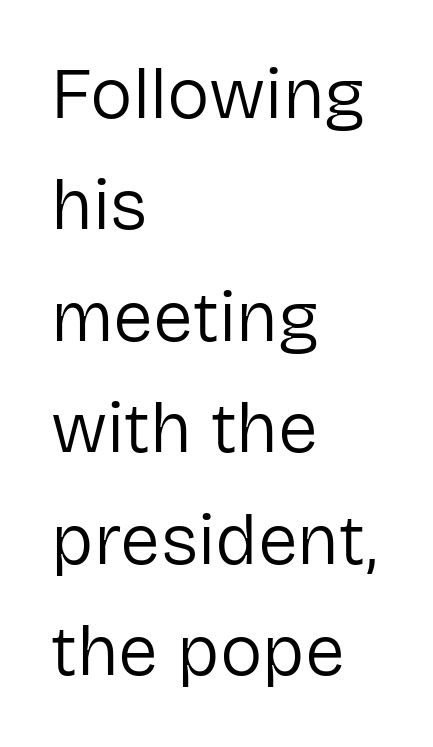
The image shows 71 px regular-weight sans-serif type, upright; set left-aligned, normal line spacing (1.57x), normal letter spacing, not underlined; low stroke contrast and a medium x-height.
